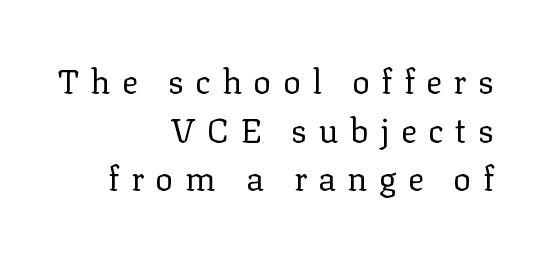
{"serif": "yes", "italic": "no", "bold": "no", "weight": "regular", "width": "normal", "stroke_contrast": "low", "x_height": "medium", "monospaced": "no", "underline": "no", "align": "right", "line_spacing": "normal", "line_spacing_ratio": 1.43, "letter_spacing": "wide", "letter_spacing_em": 0.33, "glyph_px": 34}
